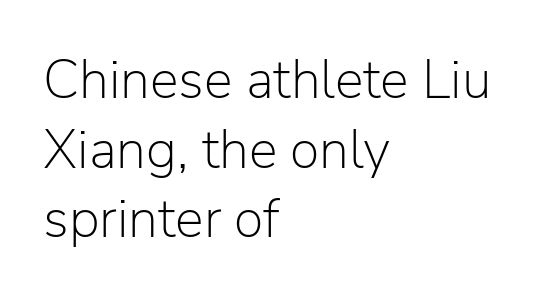
{"serif": "no", "italic": "no", "bold": "no", "weight": "light", "width": "normal", "stroke_contrast": "low", "x_height": "medium", "monospaced": "no", "underline": "no", "align": "left", "line_spacing": "normal", "line_spacing_ratio": 1.29, "letter_spacing": "normal", "letter_spacing_em": 0.0, "glyph_px": 54}
